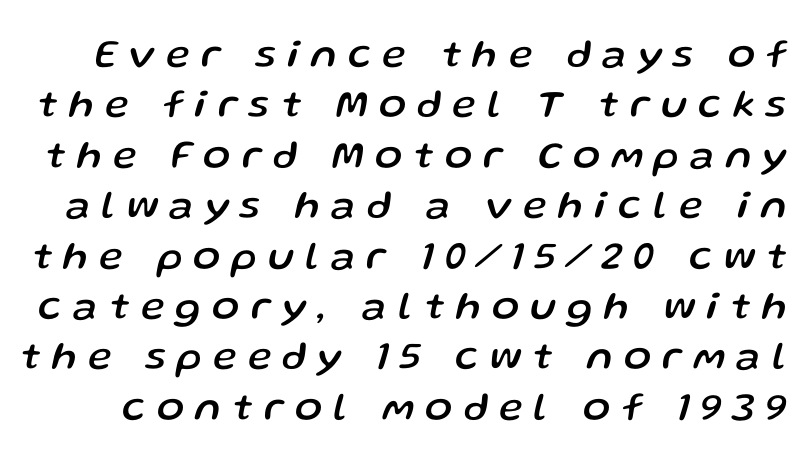
Q: Is the text italic (slanted)? A: Yes, it leans right by about 13 degrees.
Q: Is the text underlined? A: No.
Q: Is the spacing between letters normal or unusually wide? A: Unusually wide.
Q: Is the spacing between lines tight, normal or loose? A: Normal.
Q: Width (condensed, normal, or wide)? A: Normal.
Q: Stroke contrast? A: Low.
Q: x-height? A: Medium.
Q: Monospaced? A: No.
